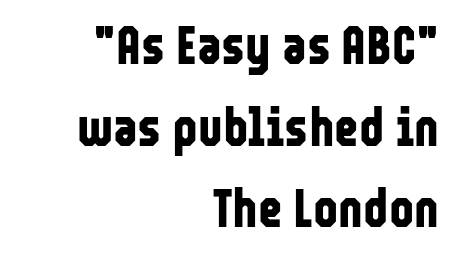
Q: Is the text bold? A: Yes.
Q: Is the text italic (slanted)? A: No, it is upright.
Q: Is the typeface a serif or a sans-serif typeface? A: Sans-serif.
Q: Is the text underlined? A: No.
Q: How is the paragraph aligned? A: Right-aligned.
Q: Is the spacing between letters normal or unusually wide? A: Normal.
Q: Is the spacing between lines tight, normal or loose? A: Normal.
Q: Width (condensed, normal, or wide)? A: Condensed.
Q: Stroke contrast? A: Low.
Q: x-height? A: Medium.
Q: Monospaced? A: No.
